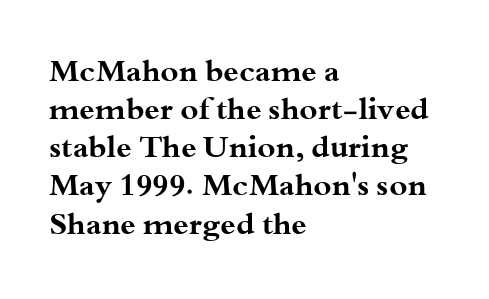
{"serif": "yes", "italic": "no", "bold": "yes", "weight": "bold", "width": "wide", "stroke_contrast": "medium", "x_height": "small", "monospaced": "no", "underline": "no", "align": "left", "line_spacing_ratio": 1.23, "letter_spacing": "normal", "letter_spacing_em": 0.0, "glyph_px": 31}
